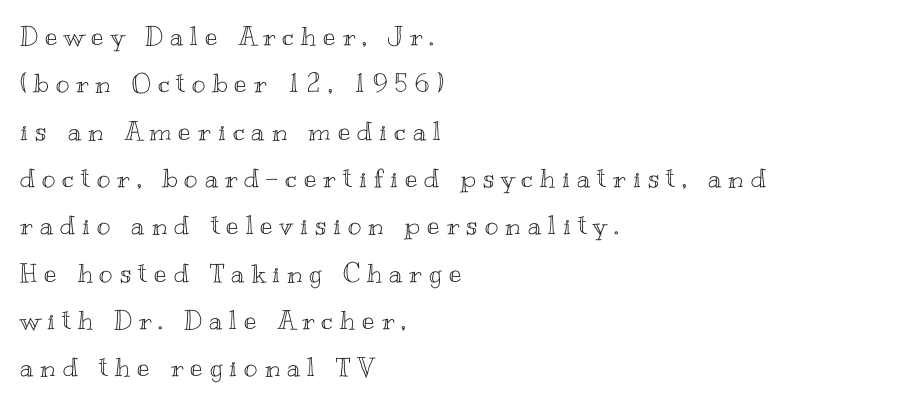
{"italic": "no", "underline": "no", "align": "left", "line_spacing_ratio": 1.82, "letter_spacing": "wide", "letter_spacing_em": 0.27, "glyph_px": 26}
